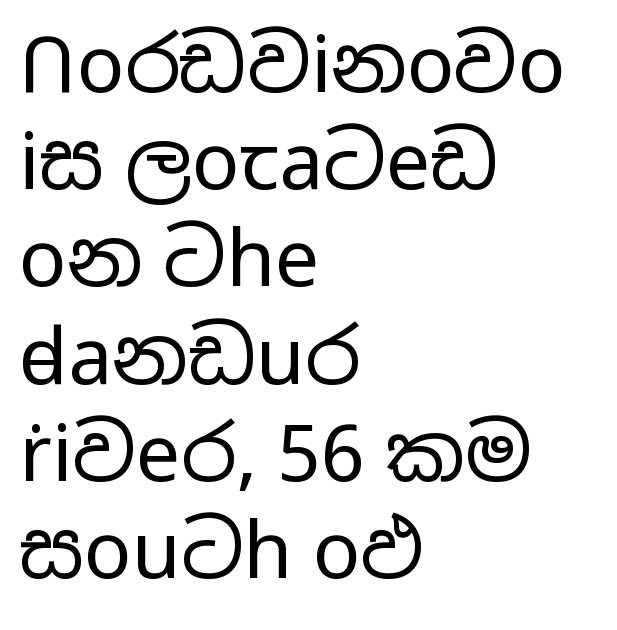
The image shows 79 px regular-weight, wide sans-serif type, upright; set left-aligned, line spacing 1.23x, normal letter spacing, not underlined; low stroke contrast and a medium x-height.
